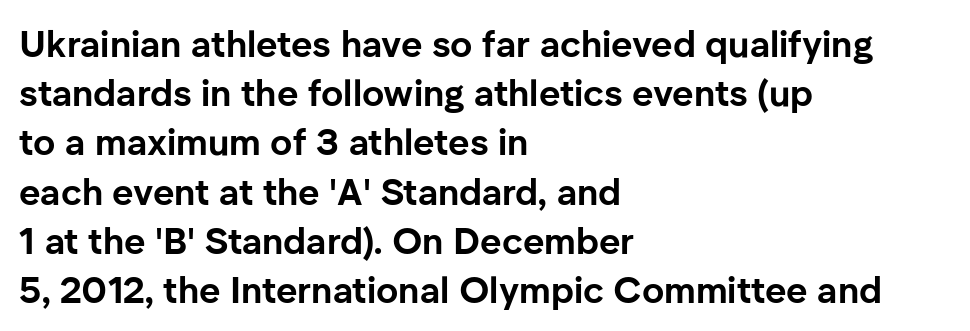
{"serif": "no", "italic": "no", "bold": "yes", "weight": "bold", "width": "normal", "stroke_contrast": "low", "x_height": "medium", "monospaced": "no", "underline": "no", "align": "left", "line_spacing": "normal", "line_spacing_ratio": 1.33, "letter_spacing": "normal", "letter_spacing_em": 0.0, "glyph_px": 37}
